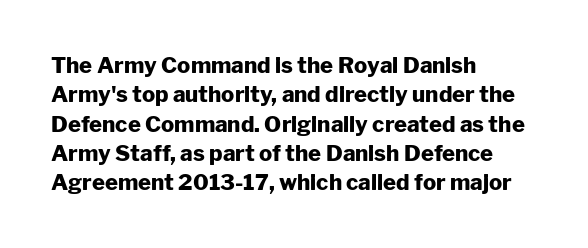
{"italic": "no", "bold": "yes", "underline": "no", "align": "left", "line_spacing": "normal", "line_spacing_ratio": 1.33, "letter_spacing": "normal", "letter_spacing_em": 0.0, "glyph_px": 22}
